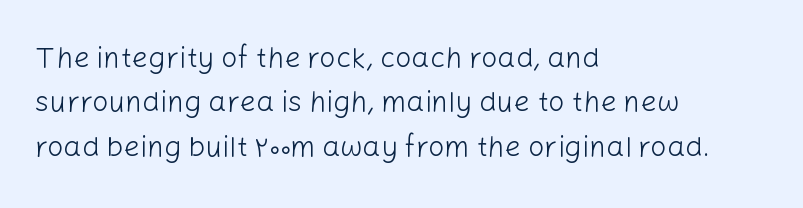
Characters remain perfectly vertical along every line. What kind of face is this? One without serifs — a sans. Short note: letters normally spaced. Nothing heavy about these letters — not bold at all.
